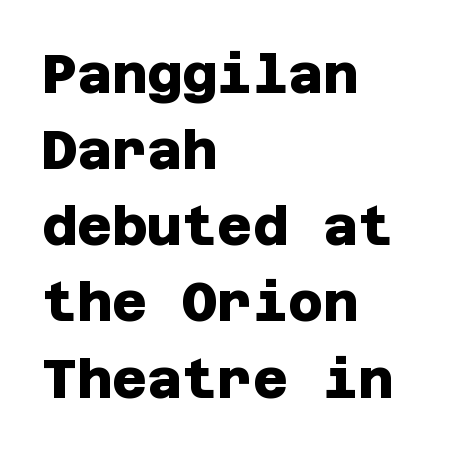
{"serif": "no", "bold": "yes", "weight": "heavy", "width": "normal", "stroke_contrast": "low", "x_height": "large", "underline": "no", "align": "left", "line_spacing": "normal", "line_spacing_ratio": 1.41, "letter_spacing": "normal", "letter_spacing_em": 0.0, "glyph_px": 54}
